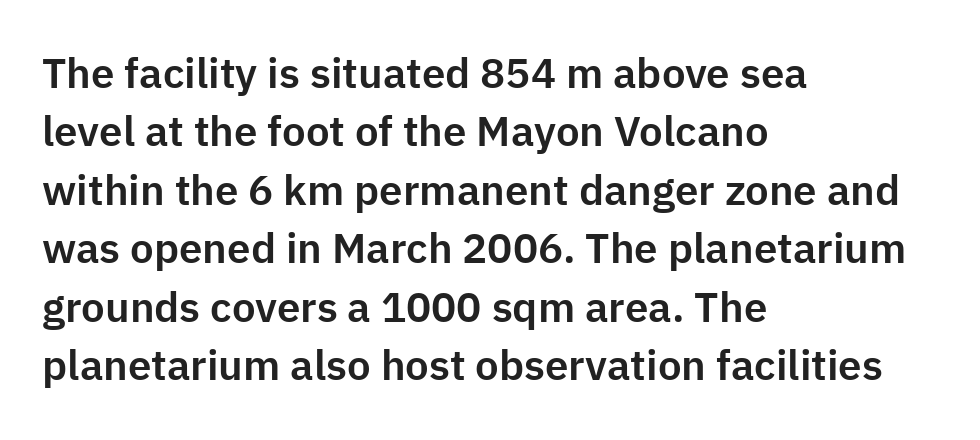
{"serif": "no", "italic": "no", "width": "normal", "stroke_contrast": "low", "x_height": "medium", "monospaced": "no", "underline": "no", "align": "left", "line_spacing": "normal", "line_spacing_ratio": 1.39, "letter_spacing": "normal", "letter_spacing_em": 0.0, "glyph_px": 42}
